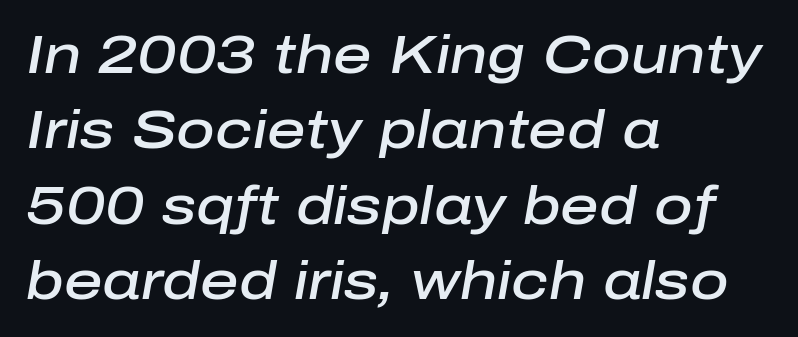
The leading is moderate, giving the passage an even texture. The words here are not underlined. The glyphs have the mass of a demibold cut, below bold. These lines are rendered in a variable-pitch font. Compared with typical body copy, the letter spacing here is the same. The lines are quadded left.
